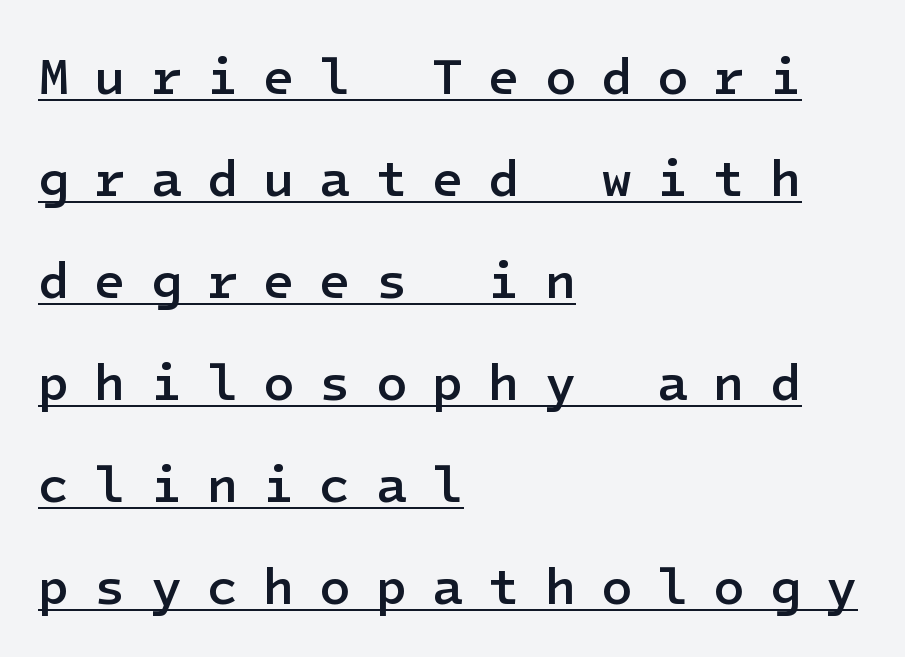
{"serif": "no", "italic": "no", "bold": "semi", "weight": "semibold", "width": "normal", "stroke_contrast": "low", "x_height": "medium", "underline": "yes", "align": "left", "line_spacing": "loose", "line_spacing_ratio": 2.0, "letter_spacing": "wide", "letter_spacing_em": 0.49, "glyph_px": 51}
